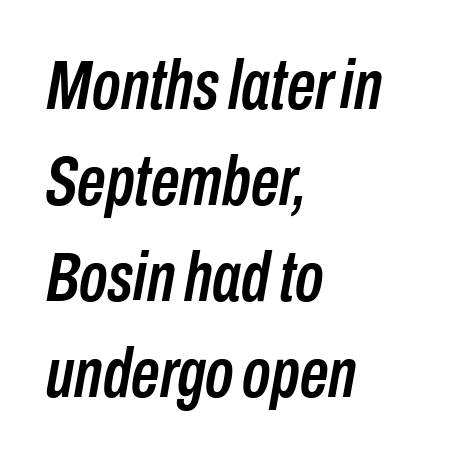
{"italic": "yes", "lean": "right", "slant_degrees": 10, "width": "condensed", "stroke_contrast": "low", "x_height": "medium", "monospaced": "no", "underline": "no", "align": "left", "line_spacing": "normal", "line_spacing_ratio": 1.35, "letter_spacing": "normal", "letter_spacing_em": 0.0, "glyph_px": 71}
